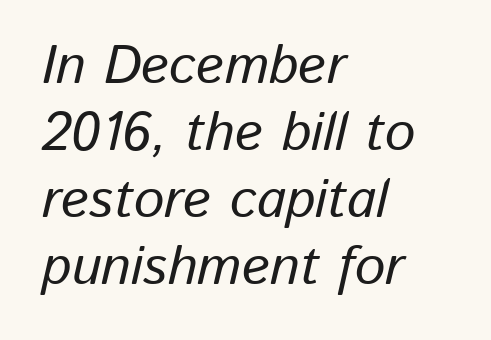
Q: Is the text italic (slanted)? A: Yes, it leans right by about 13 degrees.
Q: Is the text underlined? A: No.
Q: How is the paragraph aligned? A: Left-aligned.
Q: Is the spacing between letters normal or unusually wide? A: Normal.
Q: Width (condensed, normal, or wide)? A: Normal.
Q: Stroke contrast? A: Low.
Q: x-height? A: Medium.
Q: Monospaced? A: No.
